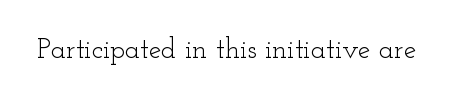
Posture: straight, roman, zero tilt. The rendering shows small feet on the letterforms — a serif design. The rendering keeps characters at their native spacing. Character widths vary here, with narrow letters taking less room than wide ones.
